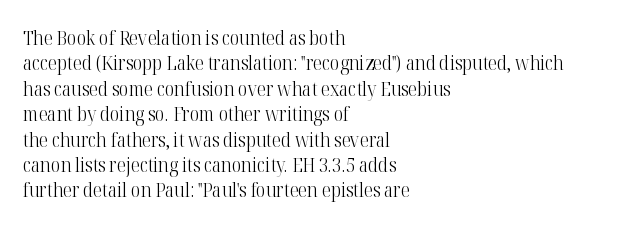
The rows are spaced the way most documents space them. Weight: in the light-to-regular range. Each word holds together tightly as a unit, with standard inter-letter gaps. Nobody drew a line under any word here.
